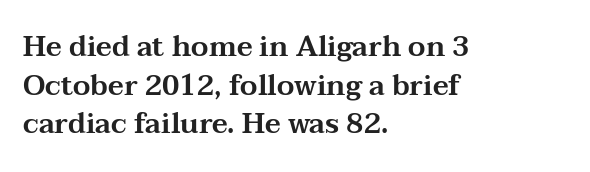
The face used here is proportionally spaced, like ordinary book or web type. Beneath every word, the page is bare. The leading is moderate, giving the passage an even texture. The letterforms sit shoulder to shoulder at normal distance. Posture: straight, roman, zero tilt.
